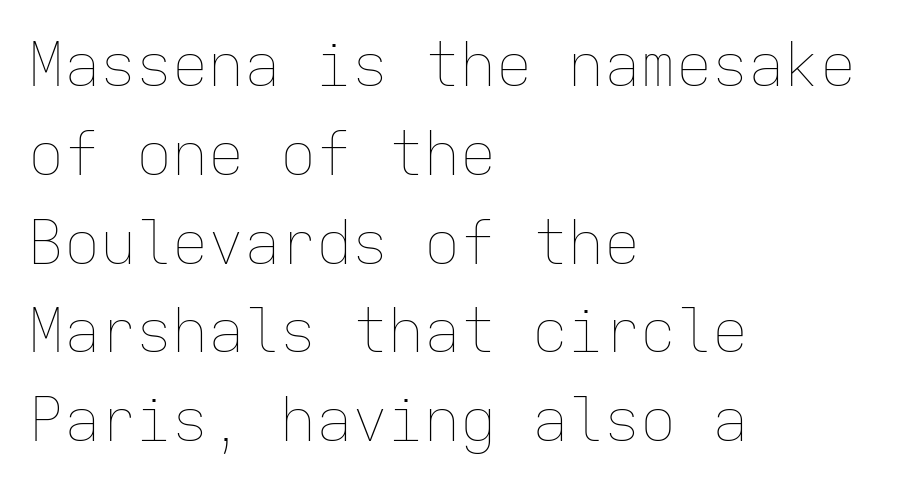
Rendered with straight, roman letterforms. Short and long lines alike share a common starting point at left. The rendering uses typewriter-style spacing with identical character cells. A bare baseline throughout the passage. The passage shown is not bold in any degree.
